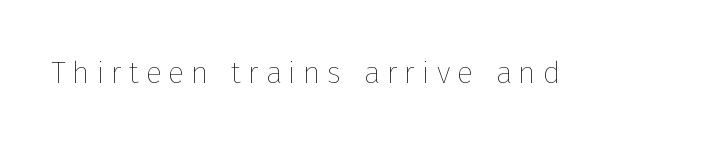
Q: Is the text bold? A: No.
Q: Is the text italic (slanted)? A: No, it is upright.
Q: Is the text underlined? A: No.
Q: Is the spacing between letters normal or unusually wide? A: Unusually wide.
Q: Width (condensed, normal, or wide)? A: Normal.
Q: Stroke contrast? A: Low.
Q: x-height? A: Medium.
Q: Monospaced? A: No.
